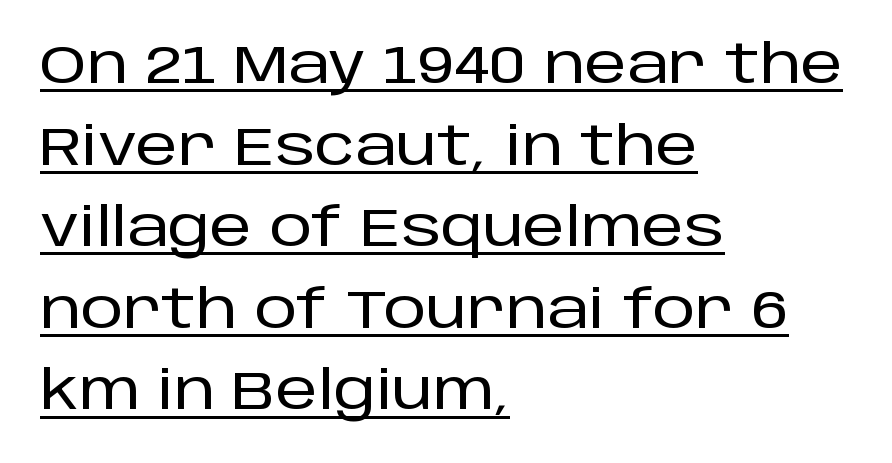
The paragraph has a hard left edge and a soft right edge. Notice how a bar underscores the lettering throughout. The type sits square on the baseline with zero lean. A typesetter would call this proportional, since set widths differ per character. The rendering shows plain stroke endings on the letterforms — a sans-serif design.
